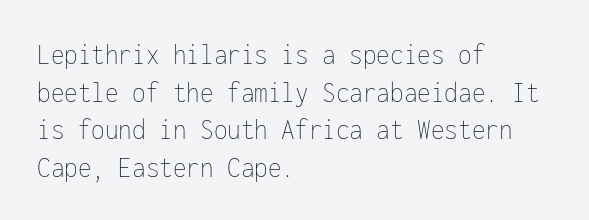
Q: Is the text bold? A: No.
Q: Is the text italic (slanted)? A: No, it is upright.
Q: Is the text underlined? A: No.
Q: How is the paragraph aligned? A: Left-aligned.
Q: Is the spacing between letters normal or unusually wide? A: Normal.
Q: Width (condensed, normal, or wide)? A: Condensed.
Q: Stroke contrast? A: Low.
Q: x-height? A: Medium.
Q: Monospaced? A: Yes.
